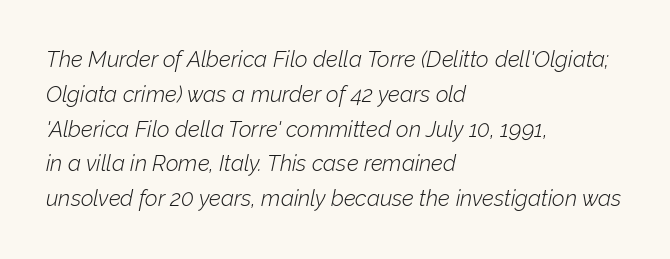
The image shows 22 px text type, italic (leaning right); set left-aligned, normal line spacing (1.58x), normal letter spacing, not underlined.
